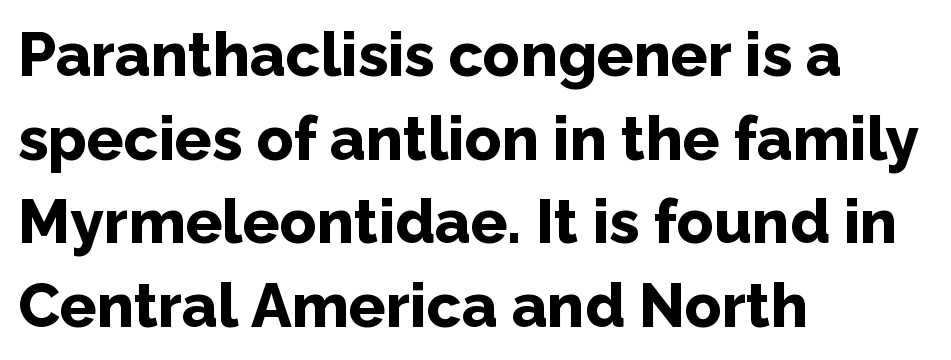
{"serif": "no", "italic": "no", "bold": "yes", "weight": "bold", "width": "normal", "stroke_contrast": "low", "x_height": "medium", "monospaced": "no", "underline": "no", "align": "left", "line_spacing": "normal", "line_spacing_ratio": 1.37, "letter_spacing": "normal", "letter_spacing_em": 0.0, "glyph_px": 61}
